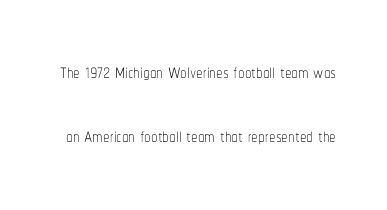
The image shows 26 px text type, upright; set loose line spacing (2.47x), normal letter spacing, not underlined.
